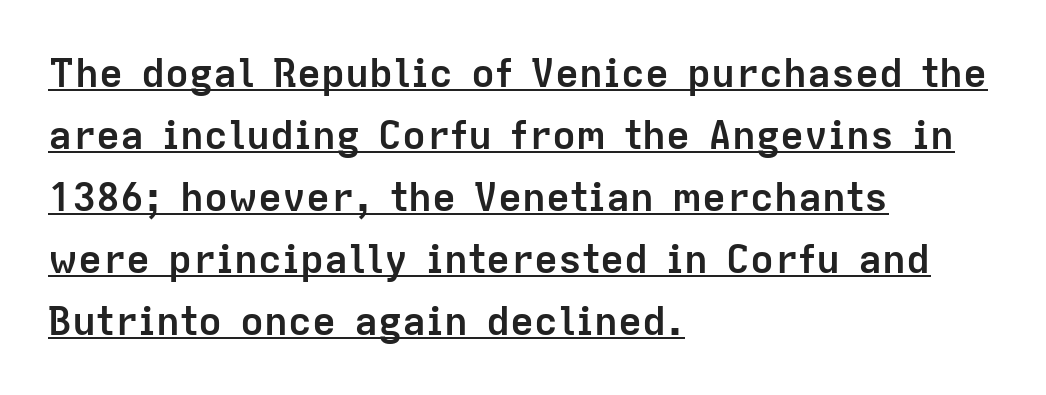
Beneath each row of characters lies a ruled line. These lines were composed using upright roman letters. A sans-serif font was chosen for this passage. Compared with a centered layout, this one pins lines to the left instead. How would I describe the line gaps? Plain and ordinary.
